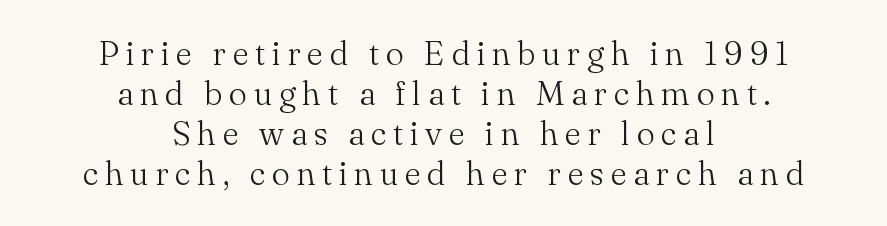
The image shows 34 px light serif type, upright; set centered, line spacing 1.18x, unusually wide letter spacing (+0.2 em), not underlined; medium stroke contrast and a small x-height.
